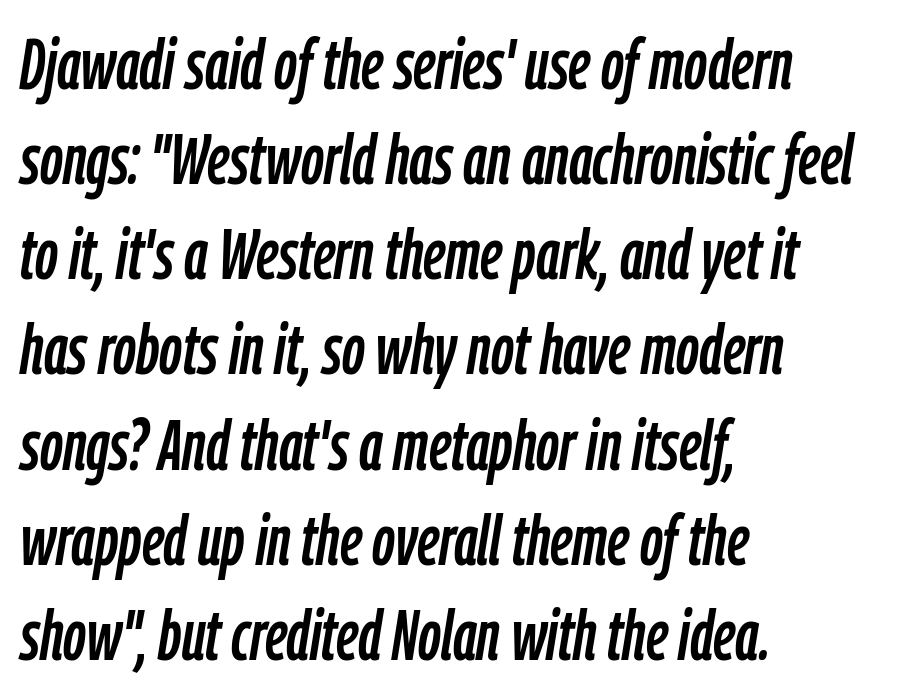
Q: Is the text italic (slanted)? A: Yes, it leans right by about 9 degrees.
Q: Is the text underlined? A: No.
Q: How is the paragraph aligned? A: Left-aligned.
Q: Is the spacing between letters normal or unusually wide? A: Normal.
Q: Is the spacing between lines tight, normal or loose? A: Normal.
Q: Width (condensed, normal, or wide)? A: Condensed.
Q: Stroke contrast? A: Low.
Q: x-height? A: Medium.
Q: Monospaced? A: No.
